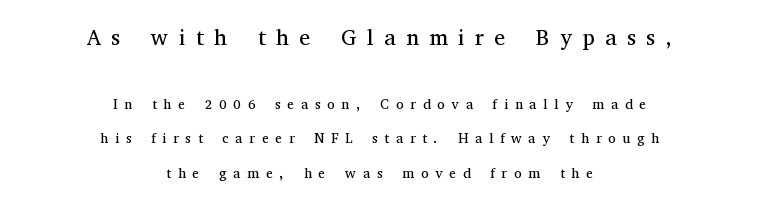
The image shows 22 px text type, upright; set centered, loose line spacing (2.46x), unusually wide letter spacing (+0.48 em), not underlined; the first (top) block is 1.57x larger.
